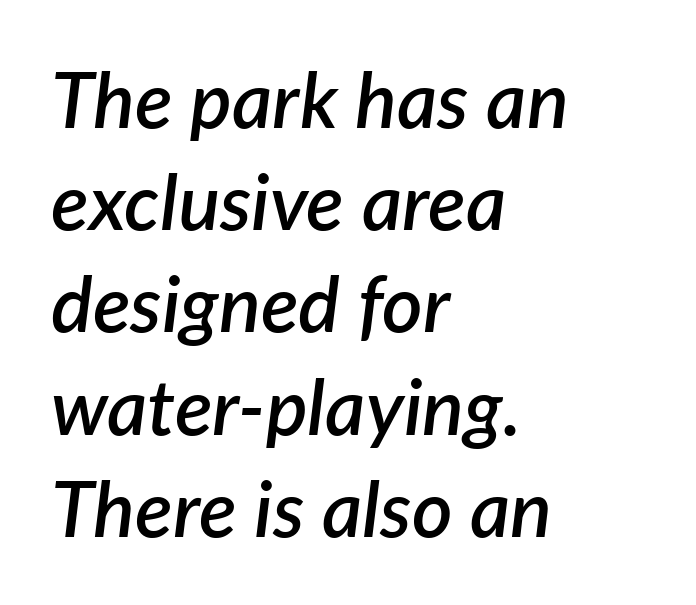
The area under the type is left untouched. Summary of vertical rhythm: regular, with standard interline spacing. On the weight axis this lands at semibold, roughly 600. The font's italic variant was chosen for this text.
